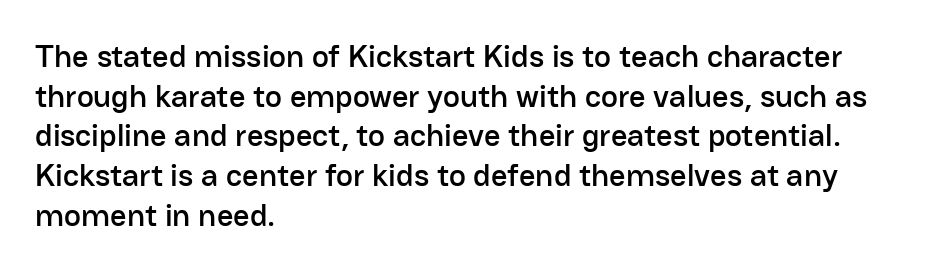
Q: Is the text italic (slanted)? A: No, it is upright.
Q: Is the typeface a serif or a sans-serif typeface? A: Sans-serif.
Q: Is the text underlined? A: No.
Q: How is the paragraph aligned? A: Left-aligned.
Q: Is the spacing between letters normal or unusually wide? A: Normal.
Q: Width (condensed, normal, or wide)? A: Normal.
Q: Stroke contrast? A: Low.
Q: x-height? A: Medium.
Q: Monospaced? A: No.
